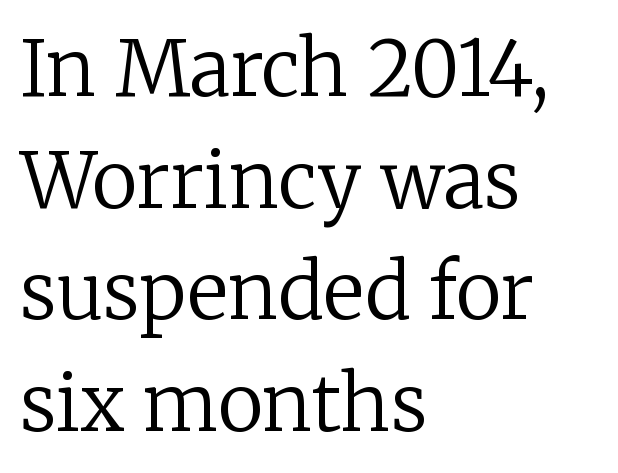
Think of a printed novel: that variable character pitch is what you see here. Every stem runs plumb, perpendicular to the baseline. There is no visible air inserted between adjacent glyphs. Font category for this specimen: serif. This rendering features lettering with no underline.
